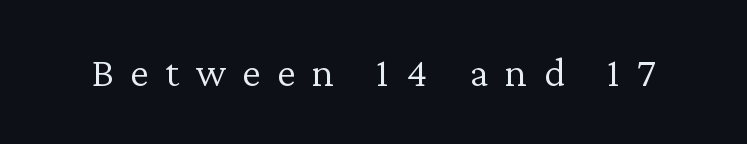
Q: Is the text bold? A: No.
Q: Is the text italic (slanted)? A: No, it is upright.
Q: Is the typeface a serif or a sans-serif typeface? A: Serif.
Q: Is the text underlined? A: No.
Q: Is the spacing between letters normal or unusually wide? A: Unusually wide.
Q: Width (condensed, normal, or wide)? A: Normal.
Q: Stroke contrast? A: Low.
Q: x-height? A: Medium.
Q: Monospaced? A: No.
